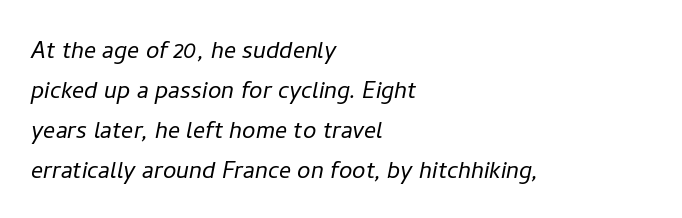
{"italic": "yes", "lean": "right", "slant_degrees": 11, "bold": "no", "weight": "light", "width": "normal", "stroke_contrast": "low", "x_height": "medium", "monospaced": "no", "underline": "no", "align": "left", "line_spacing": "normal", "line_spacing_ratio": 1.33, "letter_spacing": "normal", "letter_spacing_em": 0.0, "glyph_px": 30}
